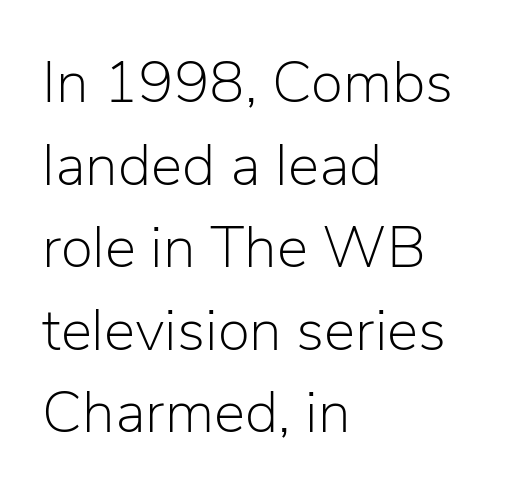
{"serif": "no", "italic": "no", "bold": "no", "weight": "light", "width": "normal", "stroke_contrast": "low", "x_height": "medium", "monospaced": "no", "underline": "no", "align": "left", "line_spacing": "normal", "line_spacing_ratio": 1.4, "letter_spacing": "normal", "letter_spacing_em": 0.0, "glyph_px": 59}
